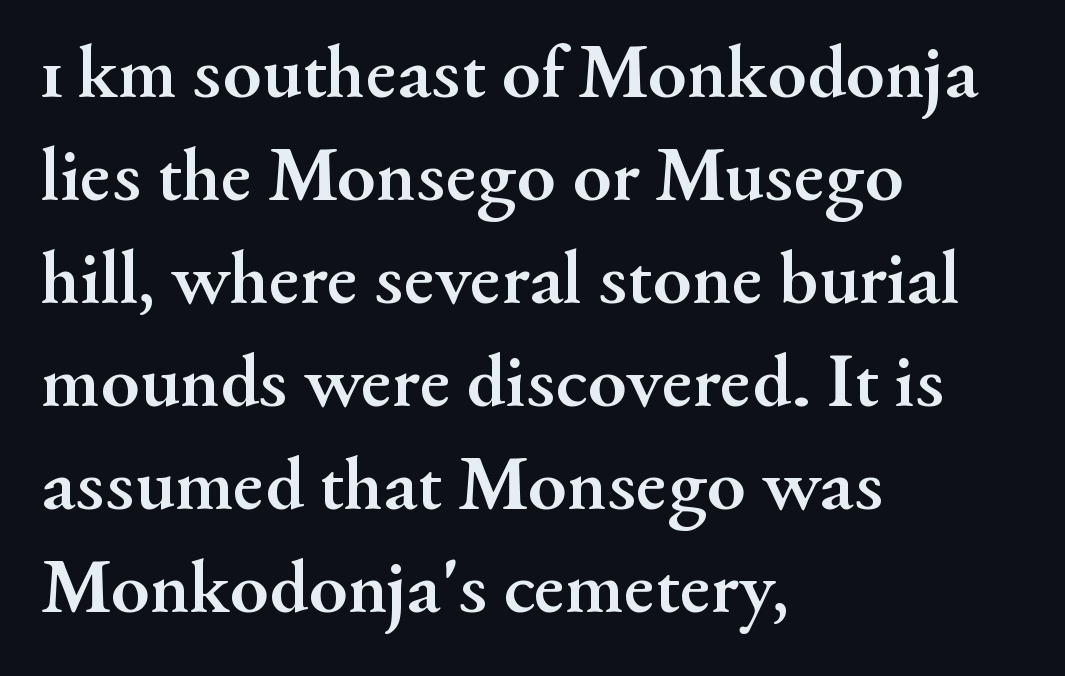
Q: Is the text bold? A: Yes.
Q: Is the text italic (slanted)? A: No, it is upright.
Q: Is the typeface a serif or a sans-serif typeface? A: Serif.
Q: Is the text underlined? A: No.
Q: How is the paragraph aligned? A: Left-aligned.
Q: Is the spacing between letters normal or unusually wide? A: Normal.
Q: Is the spacing between lines tight, normal or loose? A: Normal.
Q: Width (condensed, normal, or wide)? A: Normal.
Q: Stroke contrast? A: Medium.
Q: x-height? A: Small.
Q: Monospaced? A: No.
